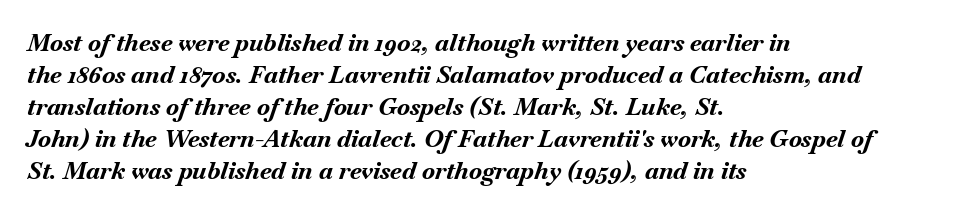
Chunky letters — that's bold for sure. Visually the block forms a straight wall on the left and a jagged coastline on the right. This is oblique type, the kind used for emphasis or titles. Observe the ordinary spacing: letters are neighbours, not strangers.
